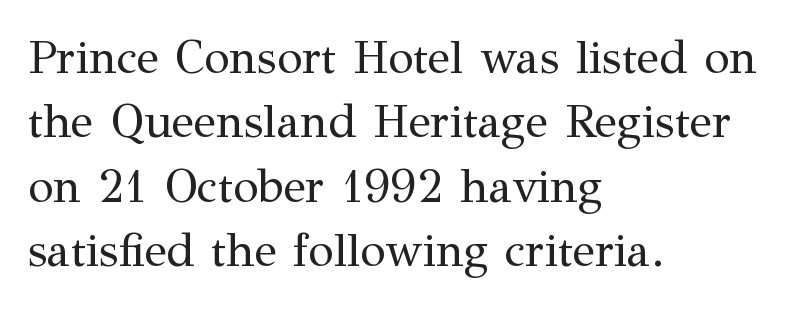
The image shows 47 px regular-weight serif type, upright; set left-aligned, normal line spacing (1.37x), normal letter spacing, not underlined; medium stroke contrast and a medium x-height.
